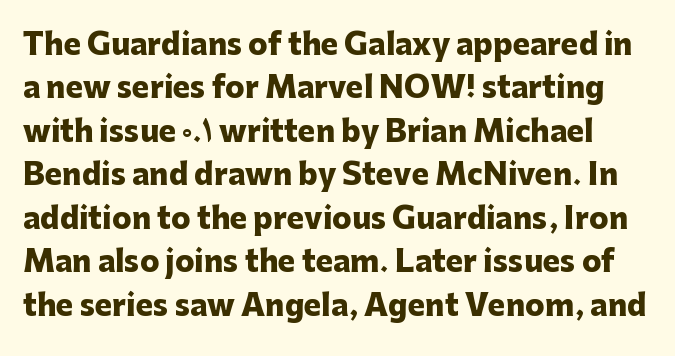
The image shows 29 px heavy sans-serif type, upright; set normal line spacing (1.5x), normal letter spacing, not underlined; low stroke contrast and a medium x-height.
